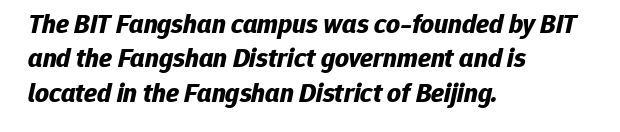
Alignment: flush left. The zone under the glyphs is completely vacant. Is the type slanted? Yes — the strokes lean at a clear angle. Horizontal bands of white between lines are of average thickness. Tracking value appears to be zero — textbook default spacing.
